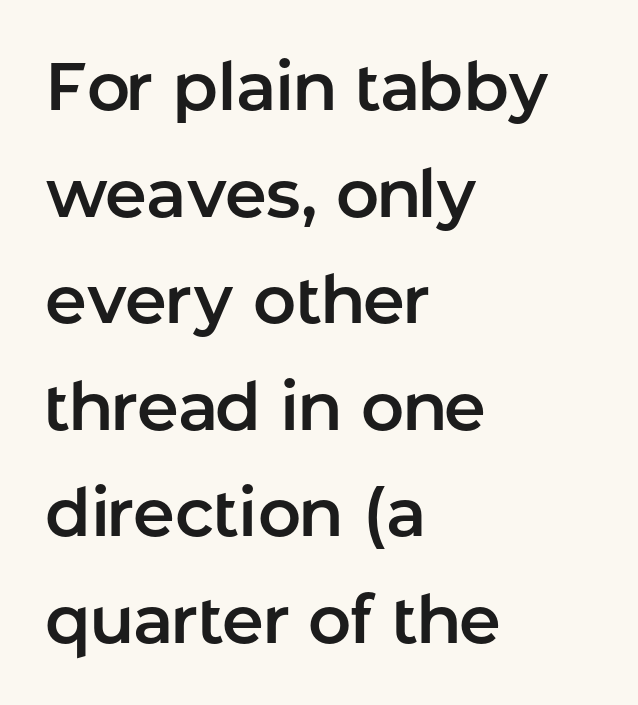
{"serif": "no", "italic": "no", "width": "normal", "stroke_contrast": "low", "x_height": "medium", "monospaced": "no", "underline": "no", "align": "left", "line_spacing": "normal", "line_spacing_ratio": 1.59, "letter_spacing": "normal", "letter_spacing_em": 0.0, "glyph_px": 67}
